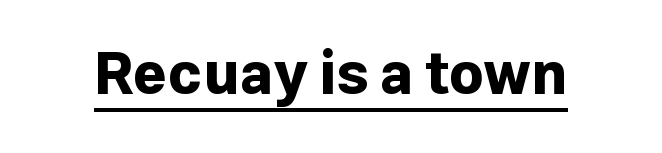
The image shows 59 px bold sans-serif type, upright; set normal letter spacing, underlined; low stroke contrast and a medium x-height.
